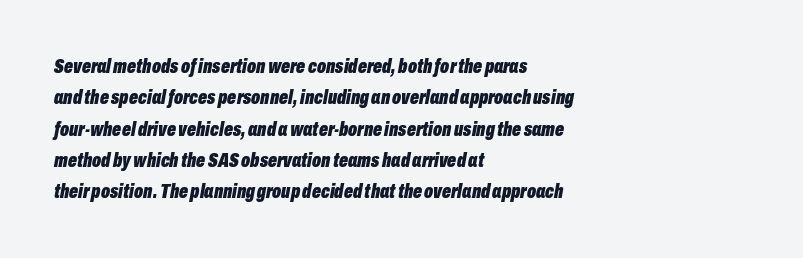
The image shows 21 px bold type, italic (leaning right); set left-aligned, normal line spacing (1.49x), normal letter spacing, not underlined.
